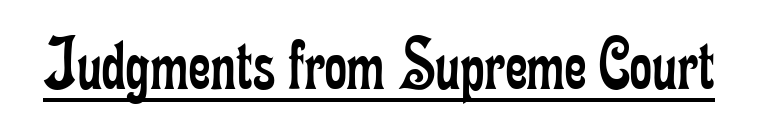
{"serif": "yes", "italic": "no", "bold": "no", "weight": "regular", "width": "condensed", "stroke_contrast": "low", "x_height": "small", "monospaced": "no", "underline": "yes", "letter_spacing": "normal", "letter_spacing_em": 0.0, "glyph_px": 76}
